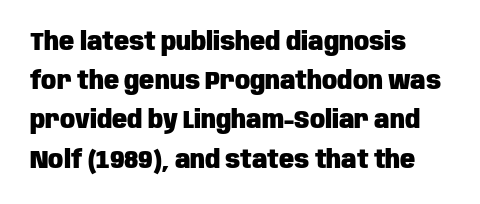
There is no visible air inserted between adjacent glyphs. This sample is left-justified, so line endings fall wherever the words run out. Normally led — the rows are evenly, conventionally spaced. The lettering holds an erect, upright posture throughout.
